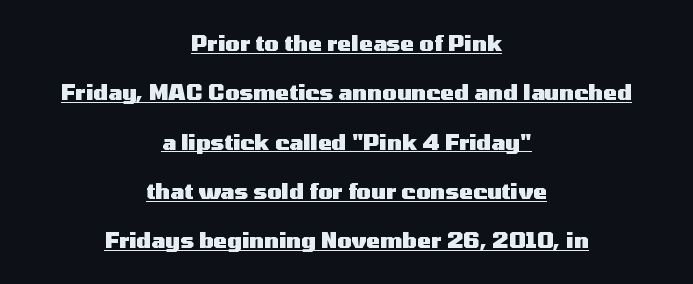
{"italic": "no", "bold": "yes", "underline": "yes", "align": "center", "line_spacing": "loose", "line_spacing_ratio": 2.35, "letter_spacing": "normal", "letter_spacing_em": 0.0, "glyph_px": 21}
